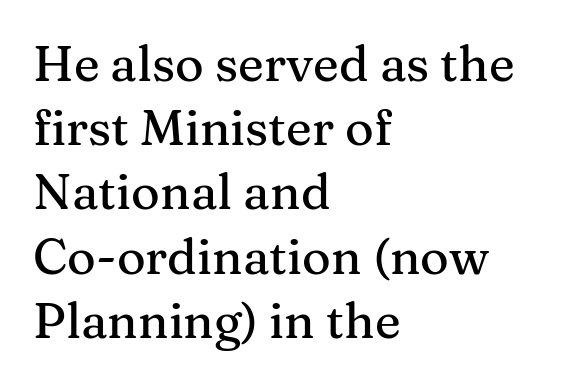
{"serif": "yes", "italic": "no", "width": "normal", "stroke_contrast": "medium", "x_height": "medium", "monospaced": "no", "underline": "no", "align": "left", "line_spacing": "normal", "line_spacing_ratio": 1.31, "letter_spacing": "normal", "letter_spacing_em": 0.0, "glyph_px": 49}
